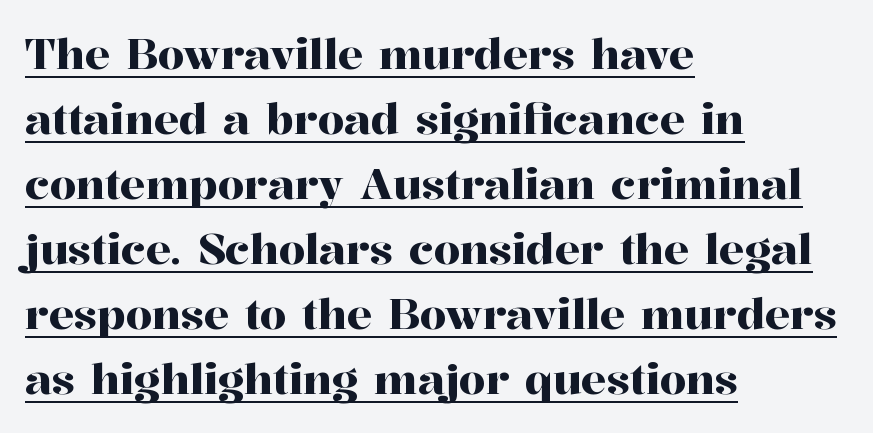
Notice how the passage keeps a crisp vertical edge on the left only. Note the varied advance widths — an 'i' is clearly narrower than an 'm'. Type style note: has serifs. Vertical strokes here are truly vertical.
